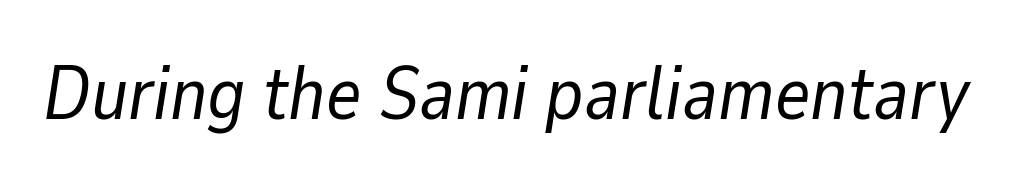
Weight: regular or lighter. This is oblique type, the kind used for emphasis or titles. Is the letter spacing exaggerated? No — it looks like the ordinary default. This sample has the flowing, uneven cadence of proportional lettering. The gap between lines stays unmarked.
